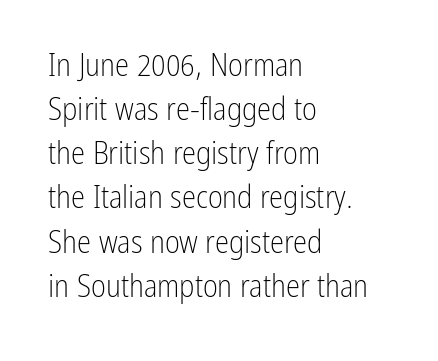
{"serif": "no", "italic": "no", "bold": "no", "weight": "light", "width": "condensed", "stroke_contrast": "low", "x_height": "medium", "monospaced": "no", "underline": "no", "align": "left", "line_spacing": "normal", "line_spacing_ratio": 1.38, "letter_spacing": "normal", "letter_spacing_em": 0.0, "glyph_px": 32}
